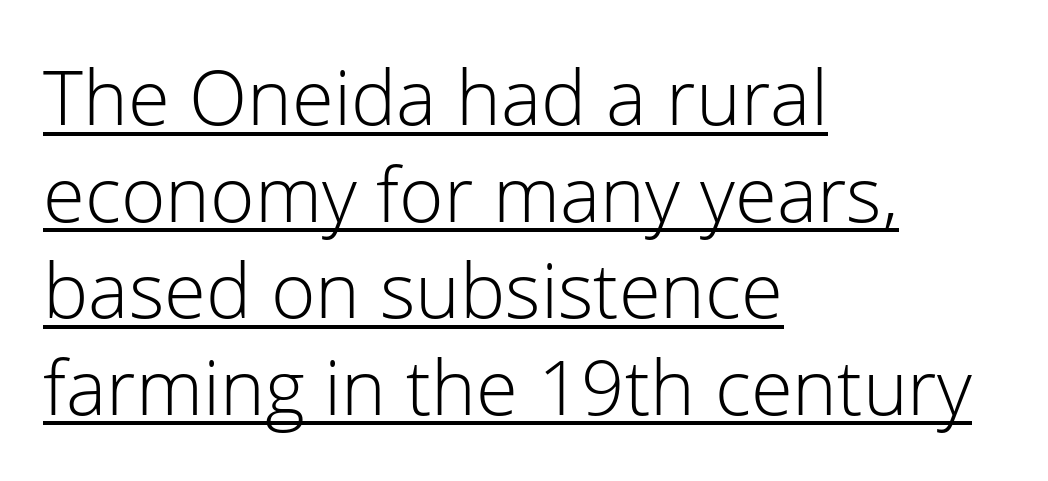
The letters sit at their default tracking, neither squeezed nor spread. The characters are drawn with everyday or finer stroke widths. This is sans-serif lettering, the kind often seen on screens and signage. Do the characters align in a grid? No, the font is proportional.
